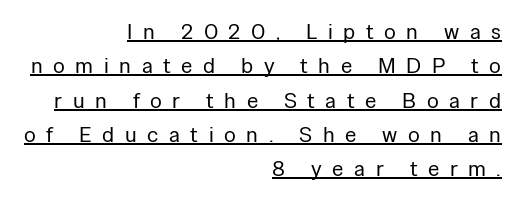
{"italic": "no", "bold": "no", "underline": "yes", "align": "right", "line_spacing": "normal", "line_spacing_ratio": 1.56, "letter_spacing": "wide", "letter_spacing_em": 0.48, "glyph_px": 22}
